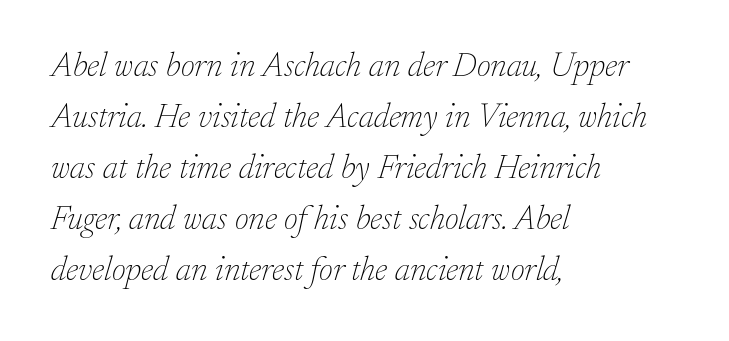
The string is rendered with underlining switched off. The typesetting does not lean heavy: it is not bold. Reading down the block, your eye returns to a fixed left position each line. This sample uses an oblique cut, with every glyph tilted off the vertical. Honestly, the row spacing looks completely unremarkable.
